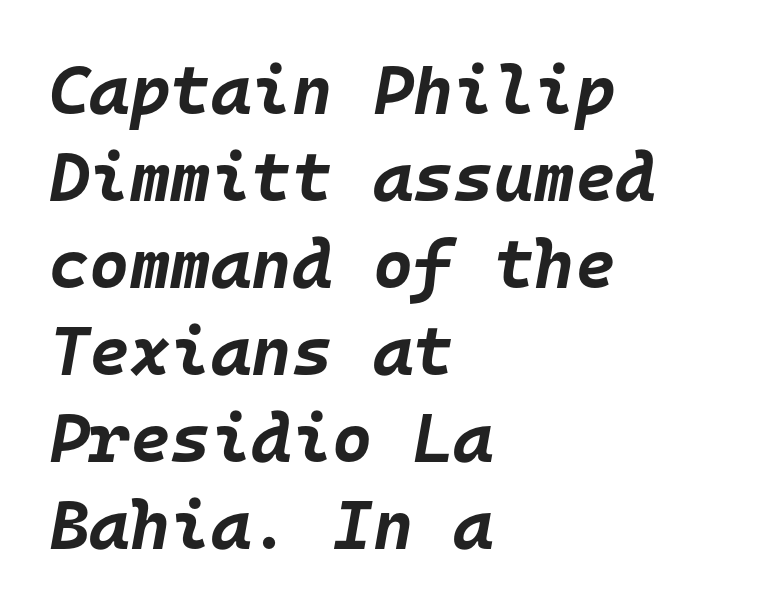
The image shows 69 px bold type, italic (leaning right), monospaced; set left-aligned, normal line spacing (1.26x), normal letter spacing, not underlined; low stroke contrast and a large x-height.
